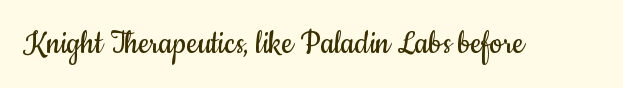
Q: Is the text bold? A: No.
Q: Is the text italic (slanted)? A: Yes.
Q: Is the typeface a serif or a sans-serif typeface? A: Sans-serif.
Q: Is the text underlined? A: No.
Q: Is the spacing between letters normal or unusually wide? A: Normal.
Q: Width (condensed, normal, or wide)? A: Condensed.
Q: Stroke contrast? A: Low.
Q: x-height? A: Small.
Q: Monospaced? A: No.
